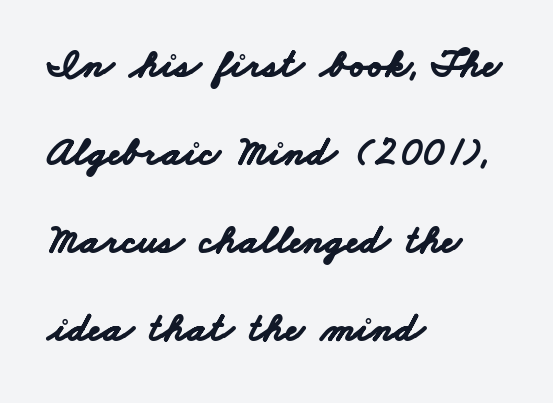
Q: Is the text bold? A: Yes.
Q: Is the typeface a serif or a sans-serif typeface? A: Sans-serif.
Q: Is the text underlined? A: No.
Q: How is the paragraph aligned? A: Left-aligned.
Q: Is the spacing between letters normal or unusually wide? A: Normal.
Q: Is the spacing between lines tight, normal or loose? A: Loose.
Q: Width (condensed, normal, or wide)? A: Wide.
Q: Stroke contrast? A: Low.
Q: x-height? A: Small.
Q: Monospaced? A: No.
